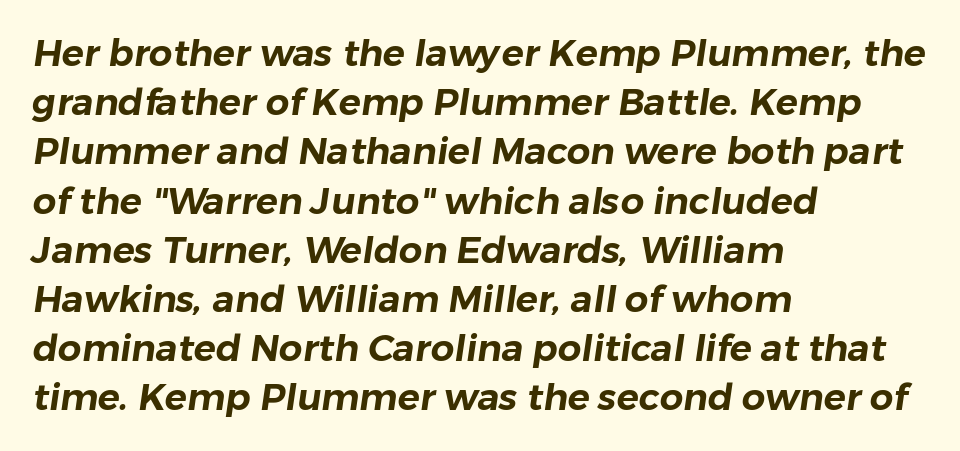
Q: Is the typeface a serif or a sans-serif typeface? A: Sans-serif.
Q: Is the text underlined? A: No.
Q: How is the paragraph aligned? A: Left-aligned.
Q: Is the spacing between letters normal or unusually wide? A: Normal.
Q: Is the spacing between lines tight, normal or loose? A: Normal.
Q: Width (condensed, normal, or wide)? A: Normal.
Q: Stroke contrast? A: Low.
Q: x-height? A: Medium.
Q: Monospaced? A: No.
